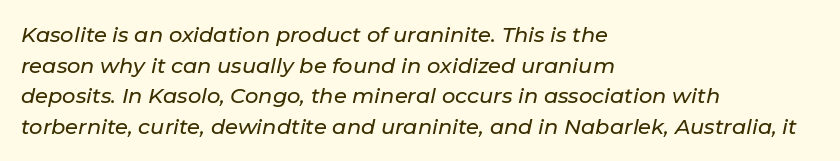
The image shows 21 px text type, italic (leaning right); set left-aligned, normal line spacing (1.46x), normal letter spacing, not underlined.
